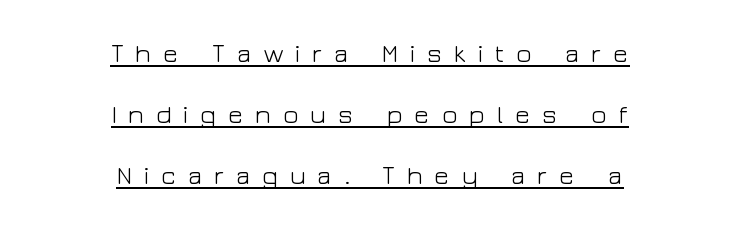
{"italic": "no", "bold": "no", "underline": "yes", "align": "center", "line_spacing": "loose", "line_spacing_ratio": 2.35, "letter_spacing": "wide", "letter_spacing_em": 0.43, "glyph_px": 26}
